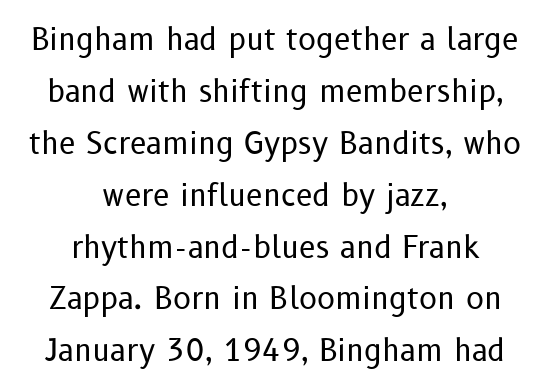
The image shows 30 px regular-weight sans-serif type, upright; set centered, line spacing 1.73x, normal letter spacing, not underlined; low stroke contrast and a medium x-height.
